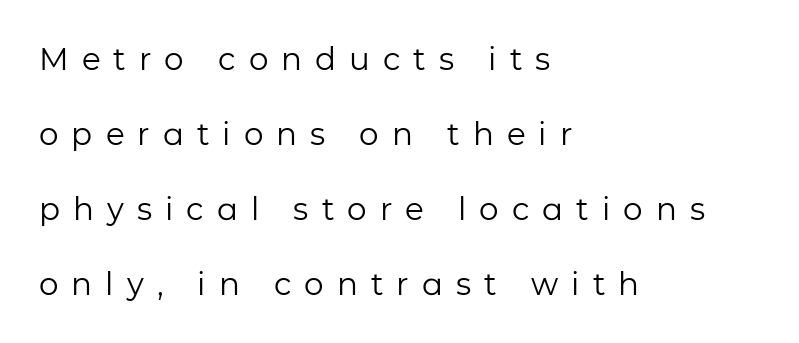
Leftover space on each line is placed entirely after the last word. No chunkiness to these letters — they're not bold. These lines were composed using upright roman letters. You could only call the tracking loose — the letters float apart. Nothing sits at the stroke ends, so this counts as sans-serif. Proportional: the letters do not fall into vertical columns.
